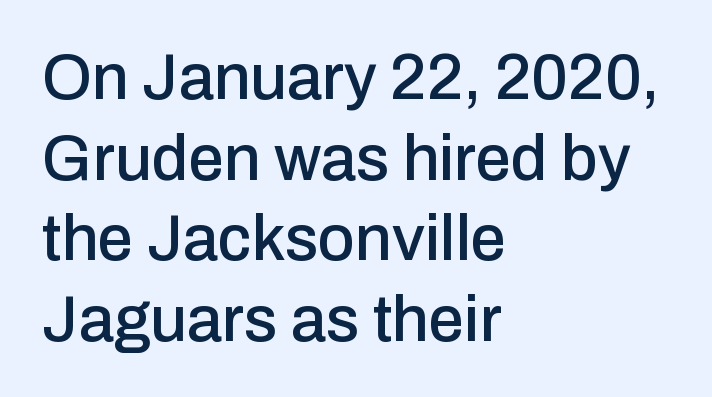
{"serif": "no", "italic": "no", "width": "normal", "stroke_contrast": "low", "x_height": "medium", "monospaced": "no", "underline": "no", "align": "left", "line_spacing": "normal", "line_spacing_ratio": 1.26, "letter_spacing": "normal", "letter_spacing_em": 0.0, "glyph_px": 64}
